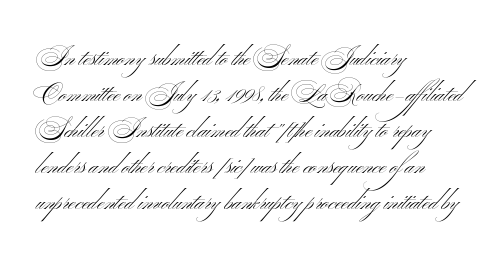
{"bold": "no", "underline": "no", "align": "left", "line_spacing": "normal", "line_spacing_ratio": 1.5, "letter_spacing": "normal", "letter_spacing_em": 0.0, "glyph_px": 24}
